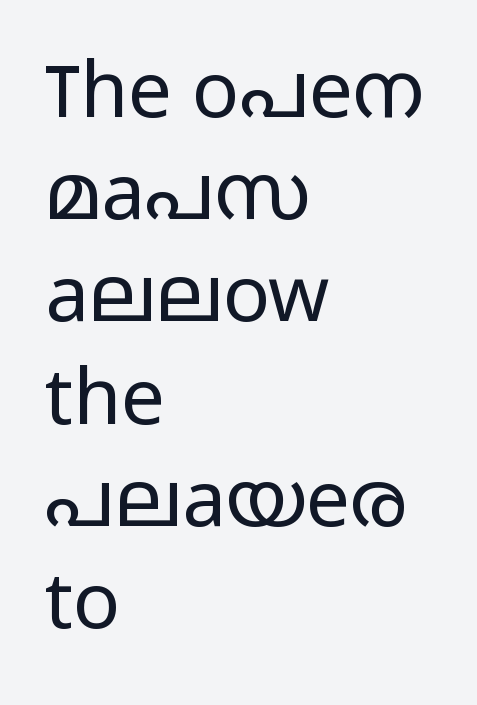
If you drew a line through each stem, it would be perfectly vertical. The gaps between neighbouring characters are ordinary and unremarkable. Spacing verdict: proportional, widths tailored to each character. Leftover space on each line is placed entirely after the last word.
